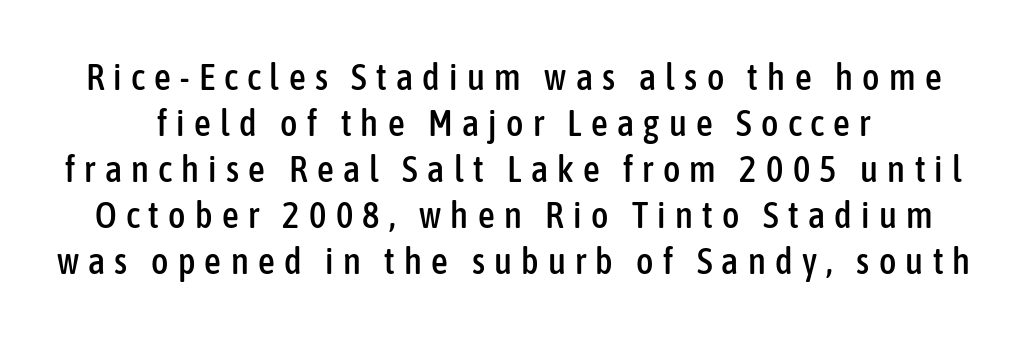
The image shows 37 px condensed sans-serif type, upright; set line spacing 1.24x, unusually wide letter spacing (+0.25 em), not underlined; low stroke contrast and a medium x-height.
